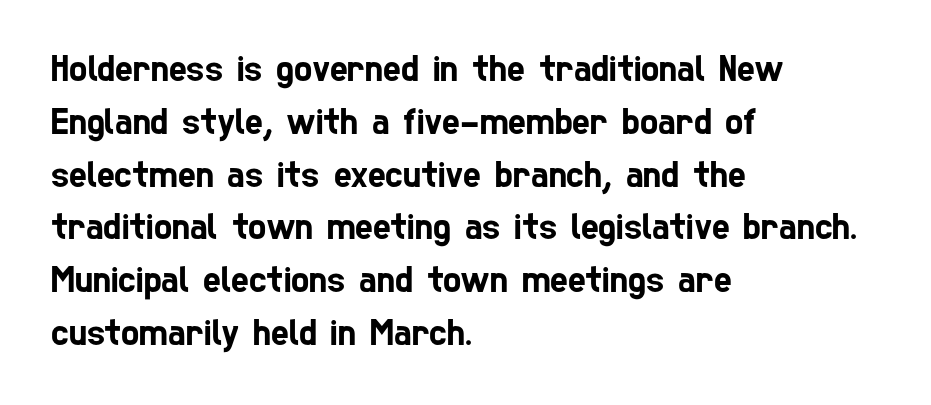
Horizontally, the lines are justified to the leading edge only. Each word holds together tightly as a unit, with standard inter-letter gaps. The rendering uses a moderate line-height, typical for paragraphs. Is this a fixed-width face? No — the glyphs have proportional, varying widths. Letterform terminals end flat and unadorned throughout the passage.
